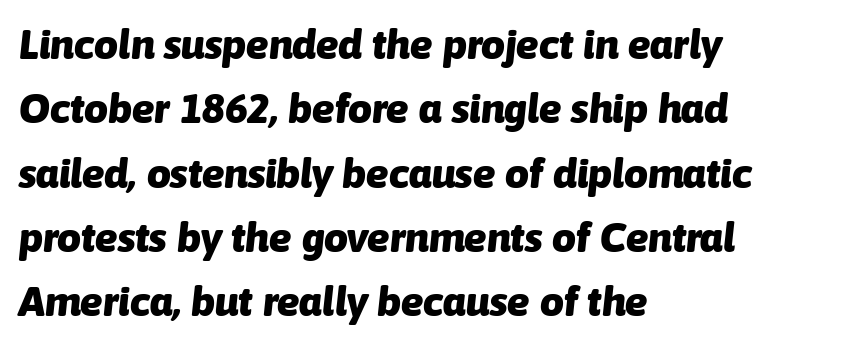
The axis of the letterforms is tilted away from vertical. Normally led — the rows are evenly, conventionally spaced. Descenders hang freely into open space. Do the characters align in a grid? No, the font is proportional.
